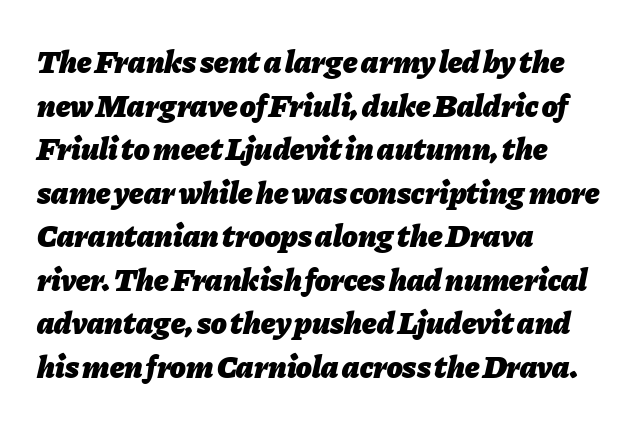
Q: Is the text bold? A: Yes.
Q: Is the text italic (slanted)? A: Yes, it leans right by about 11 degrees.
Q: Is the text underlined? A: No.
Q: How is the paragraph aligned? A: Left-aligned.
Q: Is the spacing between letters normal or unusually wide? A: Normal.
Q: Is the spacing between lines tight, normal or loose? A: Normal.
Q: Width (condensed, normal, or wide)? A: Normal.
Q: Stroke contrast? A: Low.
Q: x-height? A: Medium.
Q: Monospaced? A: No.
